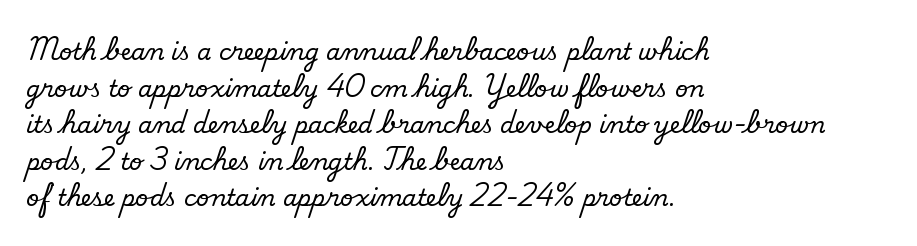
The image shows 23 px text type; set left-aligned, normal line spacing (1.59x), normal letter spacing, not underlined.
